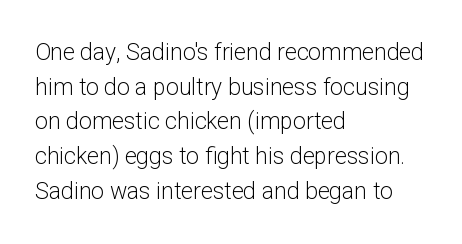
Vertical strokes here are truly vertical. Is the block centered? No — it sits flush against the left margin. Standard letterfit; no display-style spreading of the glyphs. This is not heavy type; no bold has been used.
